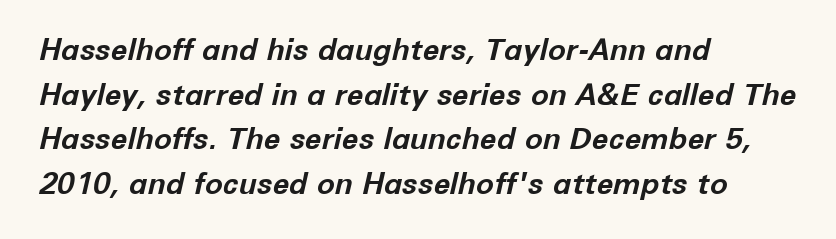
Q: Is the text bold? A: Yes.
Q: Is the text italic (slanted)? A: Yes, it leans right by about 12 degrees.
Q: Is the text underlined? A: No.
Q: How is the paragraph aligned? A: Left-aligned.
Q: Is the spacing between letters normal or unusually wide? A: Normal.
Q: Is the spacing between lines tight, normal or loose? A: Normal.
Q: Width (condensed, normal, or wide)? A: Normal.
Q: Stroke contrast? A: Low.
Q: x-height? A: Medium.
Q: Monospaced? A: No.
